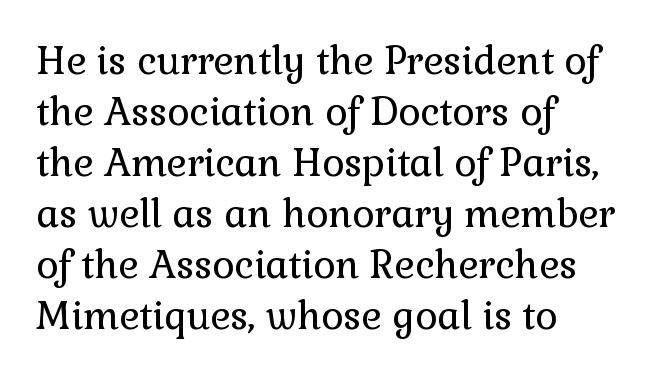
Q: Is the text bold? A: No.
Q: Is the text italic (slanted)? A: No, it is upright.
Q: Is the typeface a serif or a sans-serif typeface? A: Serif.
Q: Is the text underlined? A: No.
Q: How is the paragraph aligned? A: Left-aligned.
Q: Is the spacing between letters normal or unusually wide? A: Normal.
Q: Is the spacing between lines tight, normal or loose? A: Normal.
Q: Width (condensed, normal, or wide)? A: Normal.
Q: Stroke contrast? A: Low.
Q: x-height? A: Medium.
Q: Monospaced? A: No.
